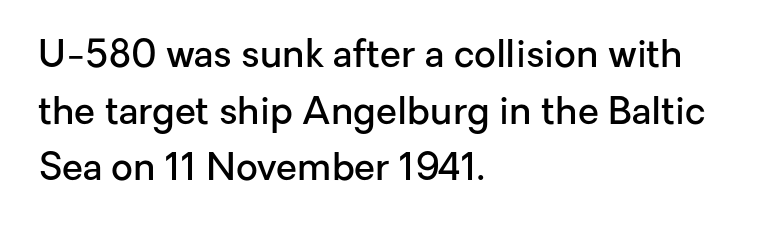
Q: Is the text bold? A: Semi-bold.
Q: Is the text italic (slanted)? A: No, it is upright.
Q: Is the typeface a serif or a sans-serif typeface? A: Sans-serif.
Q: Is the text underlined? A: No.
Q: How is the paragraph aligned? A: Left-aligned.
Q: Is the spacing between letters normal or unusually wide? A: Normal.
Q: Is the spacing between lines tight, normal or loose? A: Normal.
Q: Width (condensed, normal, or wide)? A: Normal.
Q: Stroke contrast? A: Low.
Q: x-height? A: Medium.
Q: Monospaced? A: No.
